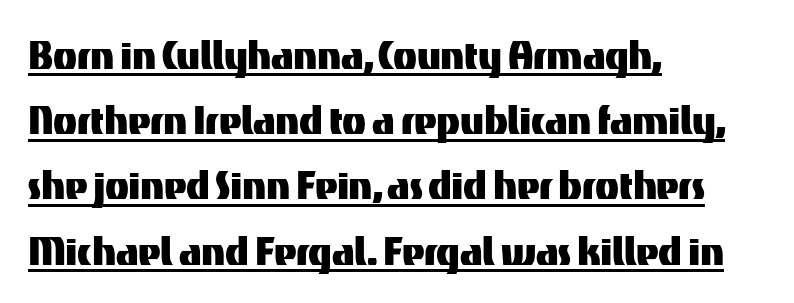
Q: Is the text italic (slanted)? A: No, it is upright.
Q: Is the typeface a serif or a sans-serif typeface? A: Sans-serif.
Q: Is the text underlined? A: Yes.
Q: How is the paragraph aligned? A: Left-aligned.
Q: Is the spacing between letters normal or unusually wide? A: Normal.
Q: Is the spacing between lines tight, normal or loose? A: Normal.
Q: Width (condensed, normal, or wide)? A: Normal.
Q: Stroke contrast? A: Medium.
Q: x-height? A: Medium.
Q: Monospaced? A: No.
